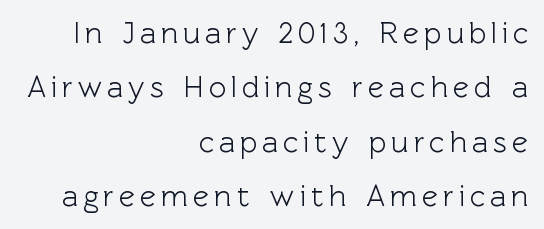
Q: Is the text italic (slanted)? A: No, it is upright.
Q: Is the typeface a serif or a sans-serif typeface? A: Sans-serif.
Q: Is the text underlined? A: No.
Q: How is the paragraph aligned? A: Right-aligned.
Q: Width (condensed, normal, or wide)? A: Normal.
Q: x-height? A: Medium.
Q: Monospaced? A: No.
